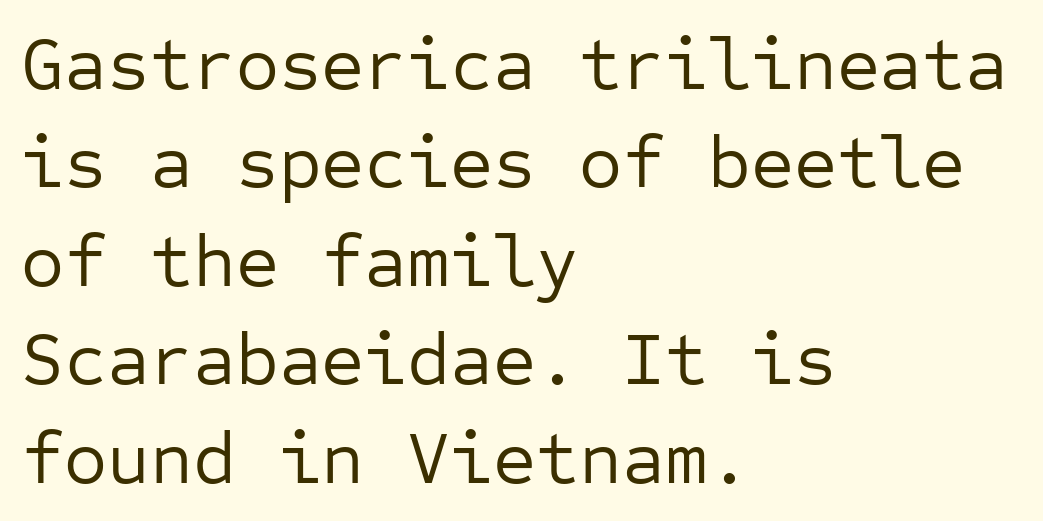
This rendering uses left alignment, leaving the right contour irregular. The designer left line spacing at the default. The rendering uses typewriter-style spacing with identical character cells. Between one letter and the next there's only the usual sliver of space.
